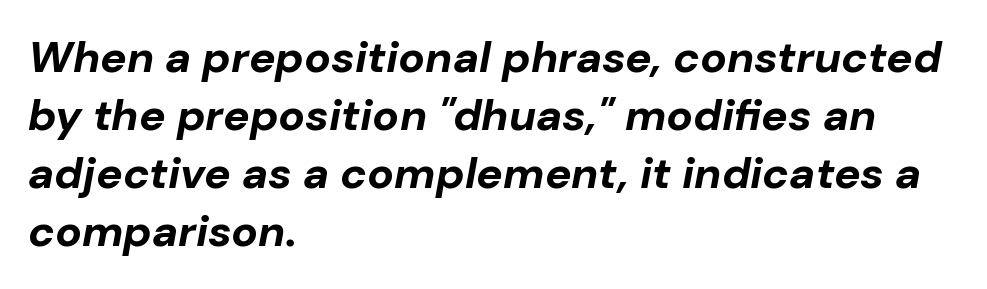
{"italic": "yes", "lean": "right", "slant_degrees": 10, "bold": "yes", "weight": "bold", "width": "normal", "stroke_contrast": "low", "x_height": "medium", "monospaced": "no", "underline": "no", "align": "left", "line_spacing": "normal", "line_spacing_ratio": 1.32, "letter_spacing": "normal", "letter_spacing_em": 0.0, "glyph_px": 44}
